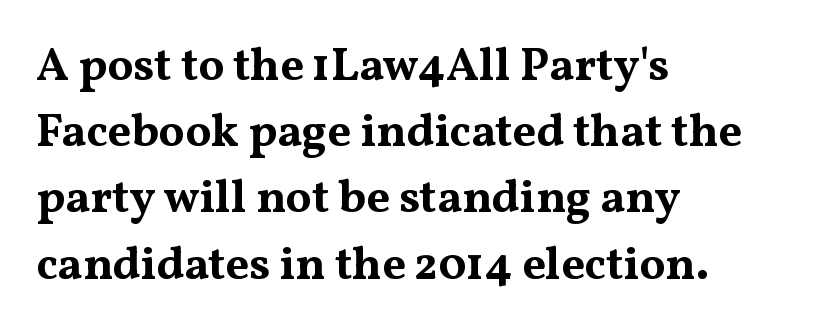
The image shows 46 px bold, wide serif type, upright; set left-aligned, normal line spacing (1.44x), normal letter spacing, not underlined; medium stroke contrast and a medium x-height.
